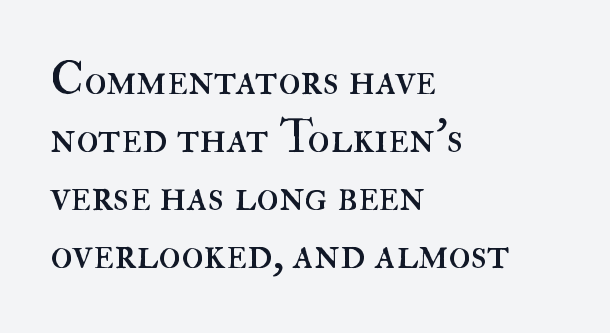
{"italic": "no", "bold": "no", "weight": "regular", "width": "normal", "stroke_contrast": "high", "x_height": "small", "monospaced": "no", "underline": "no", "align": "left", "line_spacing": "normal", "line_spacing_ratio": 1.26, "letter_spacing": "normal", "letter_spacing_em": 0.0, "glyph_px": 46}
